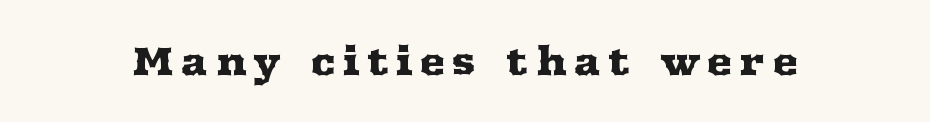
{"serif": "yes", "italic": "no", "width": "wide", "stroke_contrast": "medium", "x_height": "medium", "monospaced": "no", "underline": "no", "glyph_px": 39}
